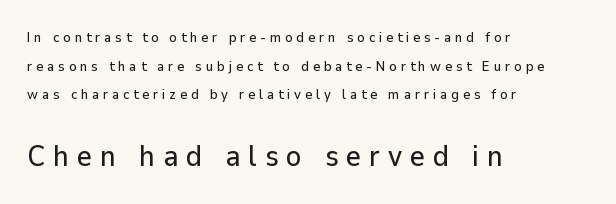
The image shows 29 px sans-serif type, upright; set left-aligned, loose line spacing (2.04x), unusually wide letter spacing (+0.27 em), not underlined; the second (bottom) block is 2.07x larger; low stroke contrast and a medium x-height.
